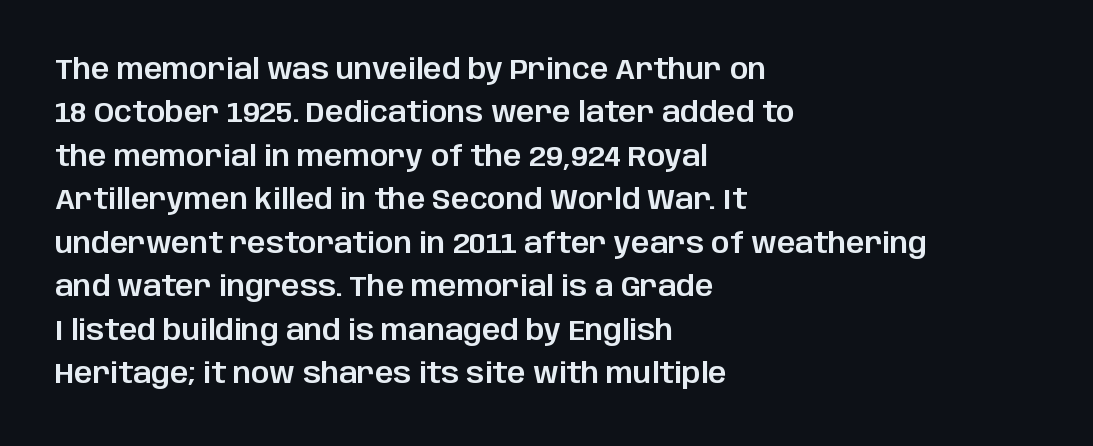
{"serif": "no", "italic": "no", "width": "normal", "stroke_contrast": "low", "x_height": "large", "monospaced": "no", "underline": "no", "align": "left", "line_spacing": "normal", "line_spacing_ratio": 1.5, "letter_spacing": "normal", "letter_spacing_em": 0.0, "glyph_px": 29}
